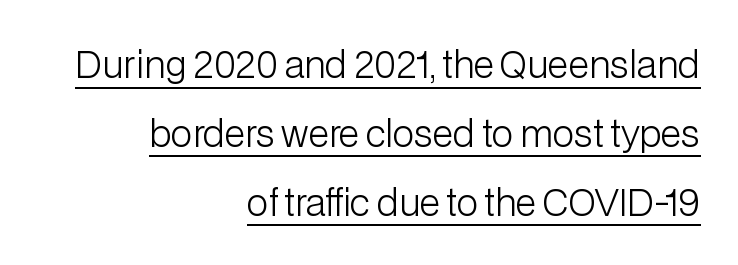
Posture: vertical. Character widths vary here, with narrow letters taking less room than wide ones. Interline gaps are noticeably wide in this sample. A continuous stroke trails under the words, as in a hyperlink. The rendering shows plain stroke endings on the letterforms — a sans-serif design.
